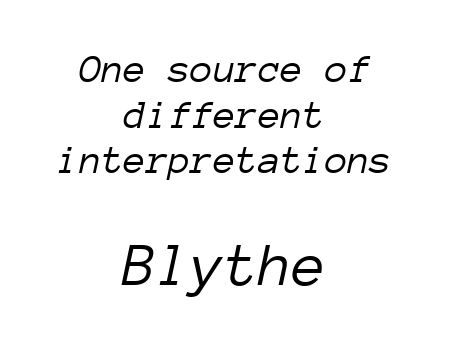
Visually the block forms a symmetrical silhouette, jagged on both flanks. Note: smaller setting up top, larger setting below. These glyphs show unthickened strokes, regular width or finer. Each word holds together tightly as a unit, with standard inter-letter gaps.
